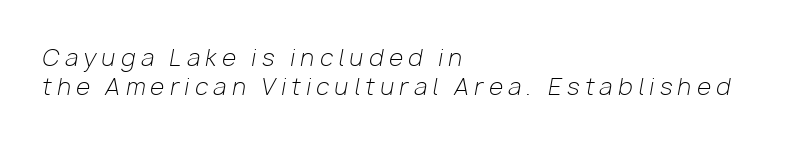
Would a proofreader flag this as italicized? Yes. The letters are spread apart with noticeably loose tracking. Descender tails drop into unmarked territory. Stroke thickness stays within the range of a standard reading face or lighter. Line beginnings align vertically; line endings do not. Students, observe: this is what conventionally led text looks like.
